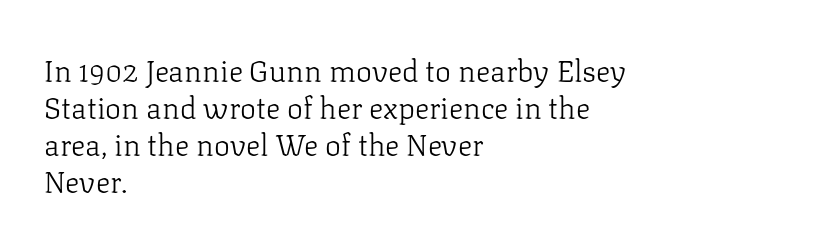
The image shows 30 px light serif type, upright; set left-aligned, line spacing 1.23x, normal letter spacing, not underlined; low stroke contrast and a medium x-height.
